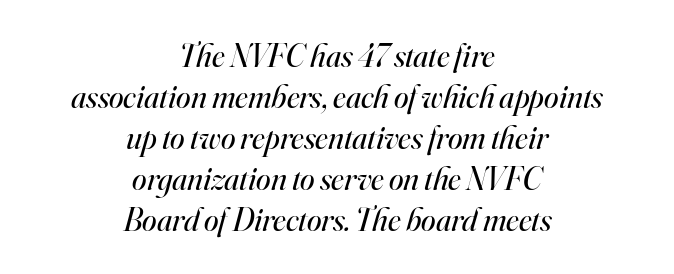
Is the letter spacing exaggerated? No — it looks like the ordinary default. Emphasis-style slanted type is in use. Leftover space on each line is divided equally before and after the words. In terms of letterform style, serifs are clearly present.
